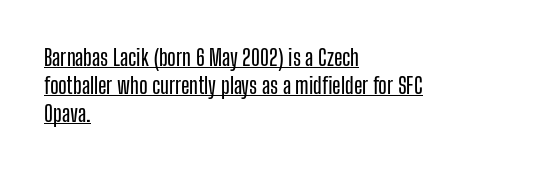
{"italic": "no", "underline": "yes", "align": "left", "line_spacing": "normal", "line_spacing_ratio": 1.27, "letter_spacing": "normal", "letter_spacing_em": 0.0, "glyph_px": 22}
